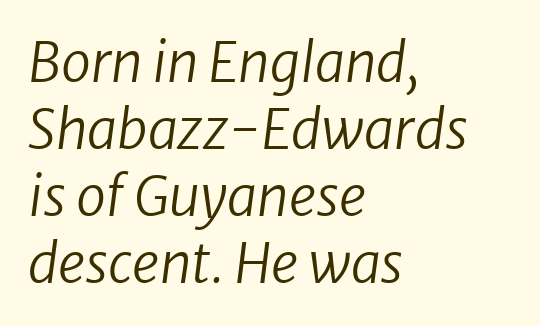
{"italic": "yes", "lean": "right", "slant_degrees": 8, "bold": "no", "weight": "regular", "width": "normal", "stroke_contrast": "low", "x_height": "medium", "monospaced": "no", "underline": "no", "align": "left", "line_spacing_ratio": 1.24, "letter_spacing": "normal", "letter_spacing_em": 0.0, "glyph_px": 54}
